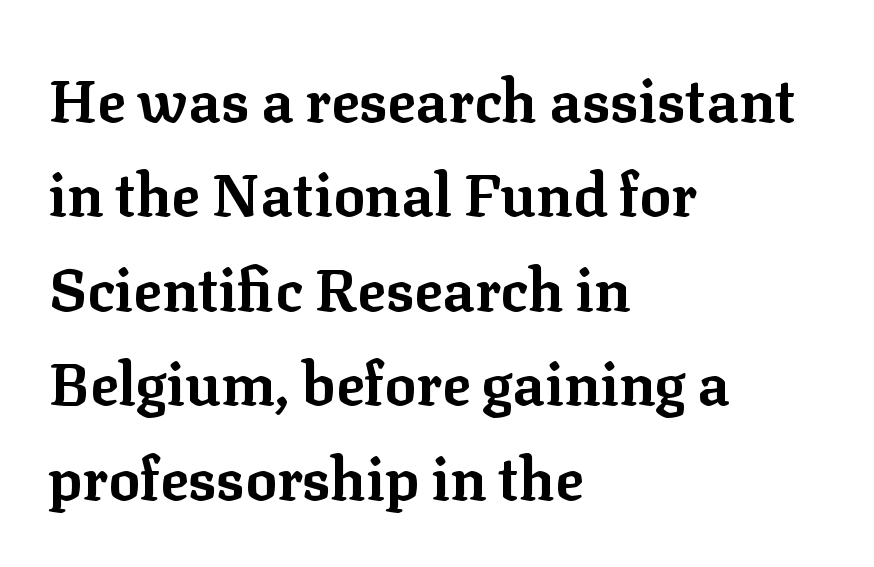
The image shows 59 px bold serif type, upright; set left-aligned, normal line spacing (1.6x), normal letter spacing, not underlined; low stroke contrast and a medium x-height.
